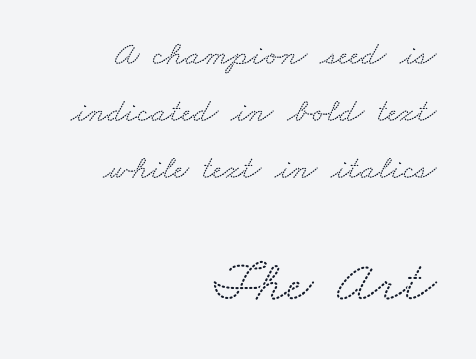
The image shows 59 px wide serif type; set right-aligned, normal line spacing (1.68x), normal letter spacing, not underlined; the second (bottom) block is 1.74x larger; low stroke contrast and a small x-height.
